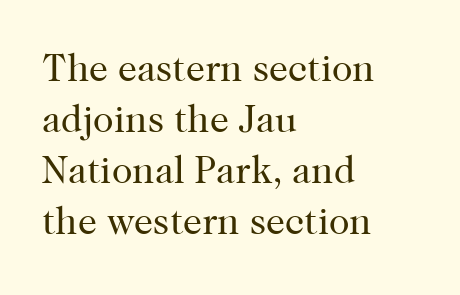
Q: Is the text bold? A: No.
Q: Is the text italic (slanted)? A: No, it is upright.
Q: Is the typeface a serif or a sans-serif typeface? A: Serif.
Q: Is the text underlined? A: No.
Q: How is the paragraph aligned? A: Left-aligned.
Q: Is the spacing between letters normal or unusually wide? A: Normal.
Q: Is the spacing between lines tight, normal or loose? A: Normal.
Q: Width (condensed, normal, or wide)? A: Normal.
Q: Stroke contrast? A: High.
Q: x-height? A: Medium.
Q: Monospaced? A: No.
